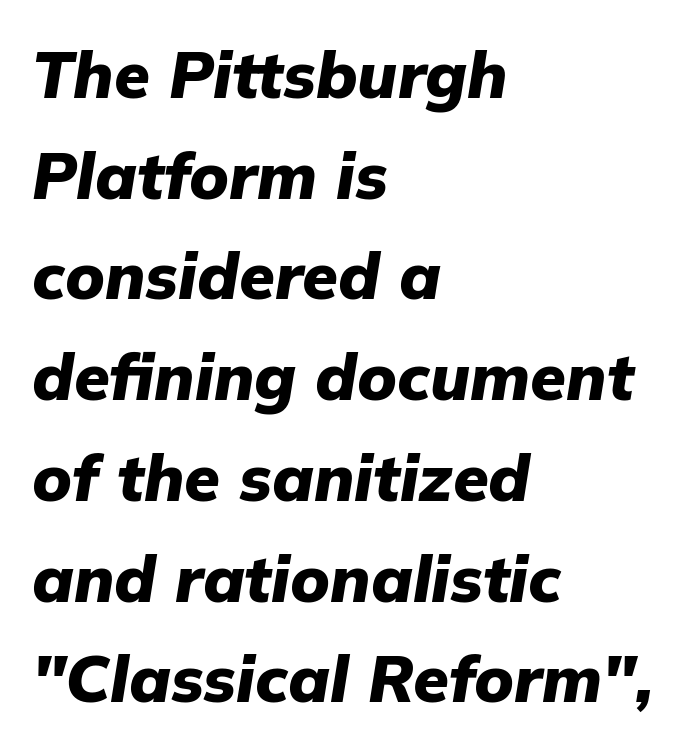
Q: Is the text bold? A: Yes.
Q: Is the text italic (slanted)? A: Yes, it leans right by about 9 degrees.
Q: Is the text underlined? A: No.
Q: How is the paragraph aligned? A: Left-aligned.
Q: Is the spacing between letters normal or unusually wide? A: Normal.
Q: Is the spacing between lines tight, normal or loose? A: Normal.
Q: Width (condensed, normal, or wide)? A: Normal.
Q: Stroke contrast? A: Low.
Q: x-height? A: Medium.
Q: Monospaced? A: No.
